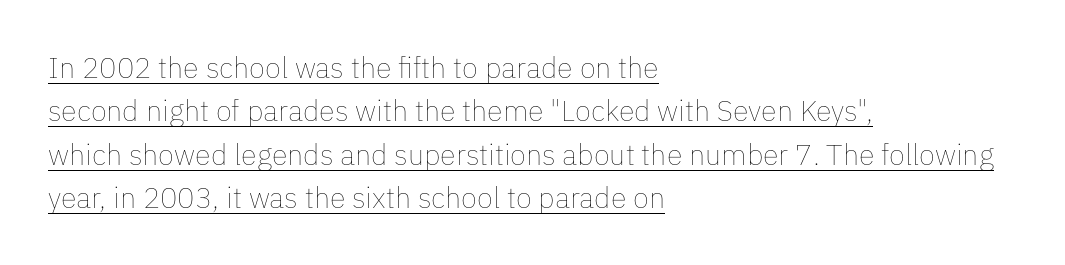
Q: Is the text bold? A: No.
Q: Is the text italic (slanted)? A: No, it is upright.
Q: Is the text underlined? A: Yes.
Q: How is the paragraph aligned? A: Left-aligned.
Q: Is the spacing between letters normal or unusually wide? A: Normal.
Q: Is the spacing between lines tight, normal or loose? A: Normal.
Q: Width (condensed, normal, or wide)? A: Normal.
Q: Stroke contrast? A: Low.
Q: x-height? A: Medium.
Q: Monospaced? A: No.
